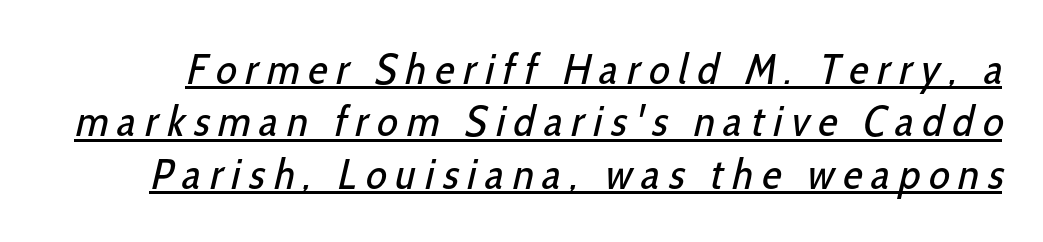
{"serif": "no", "bold": "no", "weight": "regular", "width": "condensed", "stroke_contrast": "low", "x_height": "medium", "monospaced": "no", "underline": "yes", "line_spacing_ratio": 1.22, "letter_spacing": "wide", "letter_spacing_em": 0.21, "glyph_px": 43}
